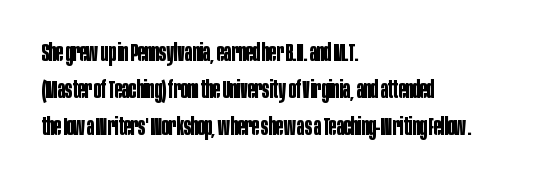
The passage shown has conventional tracking throughout. Underline: absent. The lines in this sample share a left origin and differ only in where they stop. These lines carry a lot of weight — the face is fully bold. Leading: standard. Characters remain perfectly vertical along every line.
